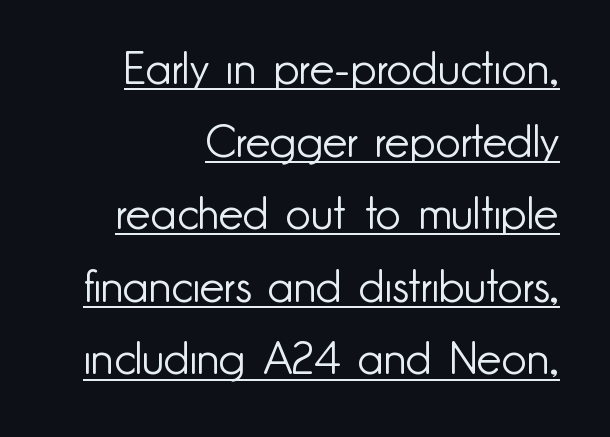
{"serif": "no", "italic": "no", "bold": "no", "weight": "light", "width": "normal", "stroke_contrast": "low", "x_height": "small", "monospaced": "no", "underline": "yes", "align": "right", "line_spacing": "normal", "line_spacing_ratio": 1.65, "letter_spacing": "normal", "letter_spacing_em": 0.0, "glyph_px": 44}
